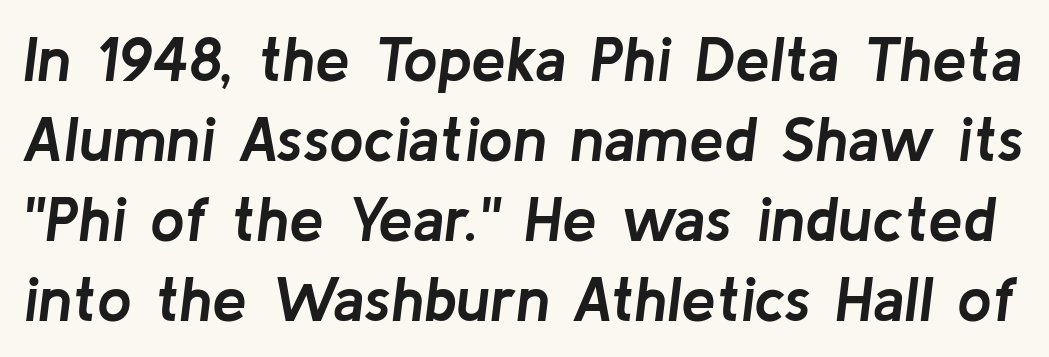
You could not count columns in this text — the font is proportionally spaced. The baseline area is clear. Chunky letters — that's bold for sure. Nobody touched the tracking dial on this one. Reading down the column, the eye jumps a familiar distance to each next line.
